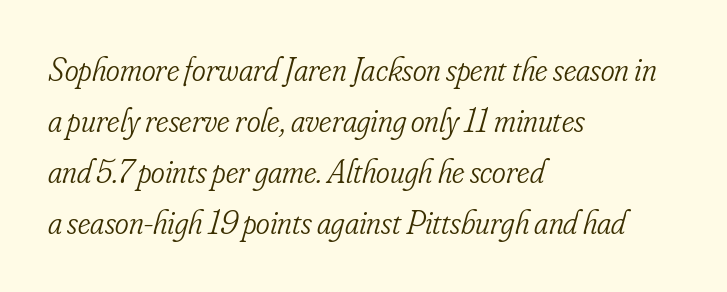
Is there much room between lines? A standard amount, neither cramped nor airy. These lines are composed in type with serifs. The specimen reads as italic at a glance. Horizontal alignment here is leftward, the default for most running prose. This sample has the flowing, uneven cadence of proportional lettering.
